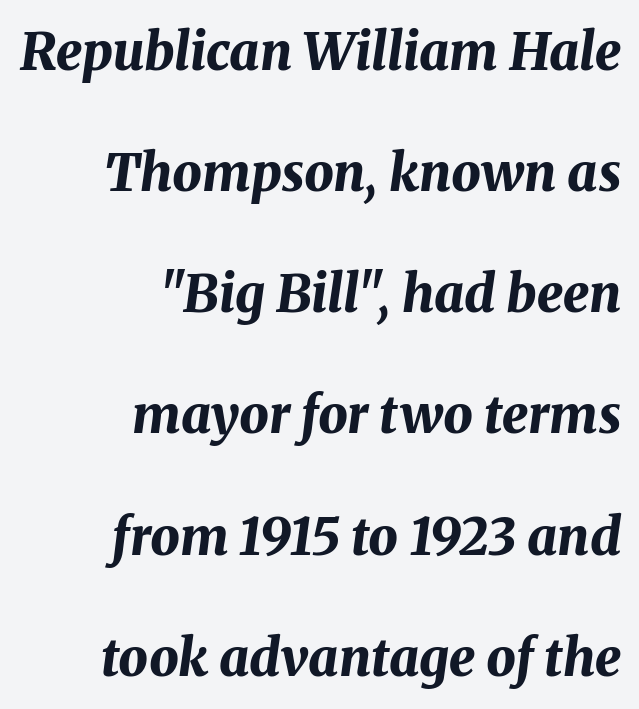
The image shows 52 px bold type, italic (leaning right); set right-aligned, loose line spacing (2.33x), normal letter spacing, not underlined; medium stroke contrast and a medium x-height.
